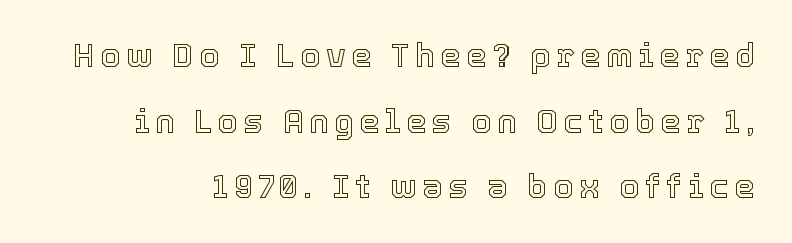
Q: Is the text italic (slanted)? A: No, it is upright.
Q: Is the text underlined? A: No.
Q: Is the spacing between lines tight, normal or loose? A: Loose.
Q: Width (condensed, normal, or wide)? A: Normal.
Q: x-height? A: Medium.
Q: Monospaced? A: No.
